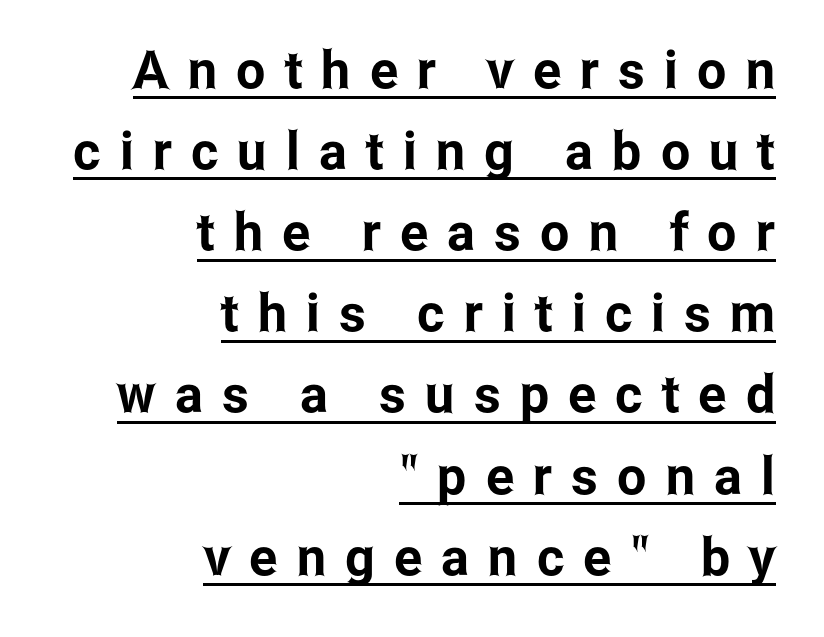
Q: Is the text italic (slanted)? A: No, it is upright.
Q: Is the typeface a serif or a sans-serif typeface? A: Sans-serif.
Q: Is the text underlined? A: Yes.
Q: How is the paragraph aligned? A: Right-aligned.
Q: Is the spacing between letters normal or unusually wide? A: Unusually wide.
Q: Is the spacing between lines tight, normal or loose? A: Normal.
Q: Width (condensed, normal, or wide)? A: Condensed.
Q: Stroke contrast? A: Low.
Q: x-height? A: Medium.
Q: Monospaced? A: No.
